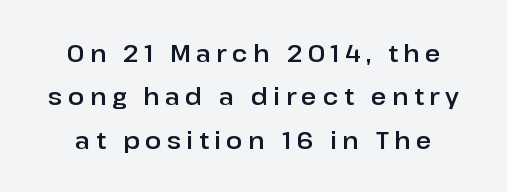
Q: Is the text italic (slanted)? A: No, it is upright.
Q: Is the text underlined? A: No.
Q: Is the spacing between letters normal or unusually wide? A: Unusually wide.
